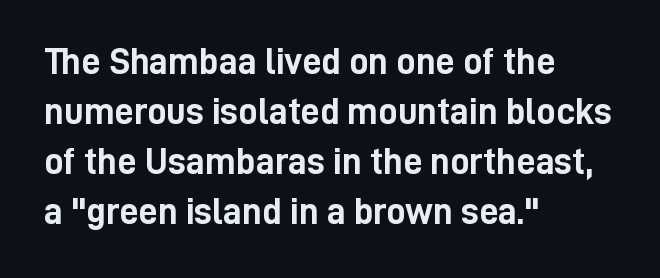
{"serif": "no", "italic": "no", "bold": "yes", "weight": "semibold", "width": "condensed", "stroke_contrast": "low", "x_height": "medium", "monospaced": "no", "underline": "no", "align": "left", "line_spacing": "normal", "line_spacing_ratio": 1.32, "letter_spacing": "normal", "letter_spacing_em": 0.0, "glyph_px": 38}
